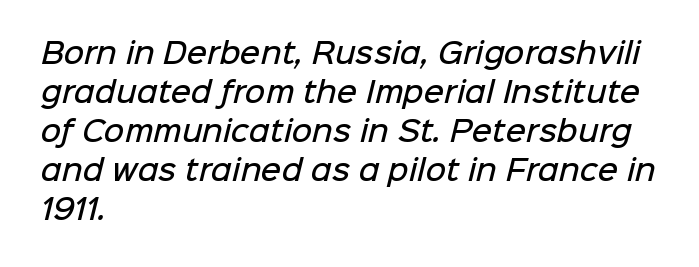
This sample uses a sans-serif face. A student would call this left alignment; a typographer would say flush left, rag right. Caption: semibold face, moderately heavy strokes. Does the leading feel generous? No, just average.
